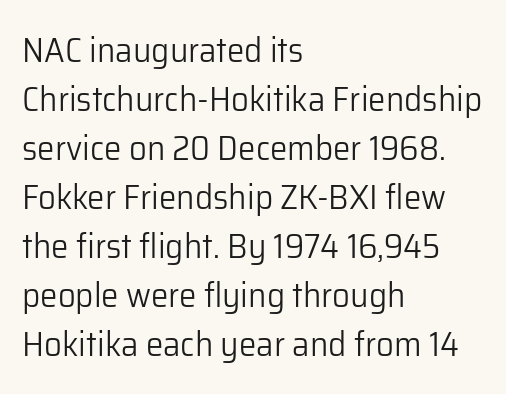
{"serif": "no", "italic": "no", "bold": "no", "weight": "light", "width": "normal", "stroke_contrast": "low", "x_height": "medium", "monospaced": "no", "underline": "no", "align": "left", "line_spacing": "normal", "line_spacing_ratio": 1.4, "letter_spacing": "normal", "letter_spacing_em": 0.0, "glyph_px": 35}
